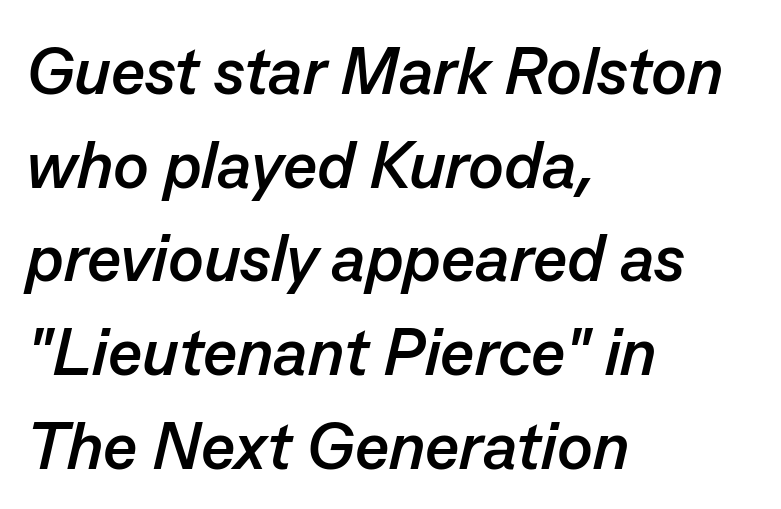
The image shows 66 px semibold type, italic (leaning right); set left-aligned, normal line spacing (1.42x), normal letter spacing, not underlined; low stroke contrast and a medium x-height.
